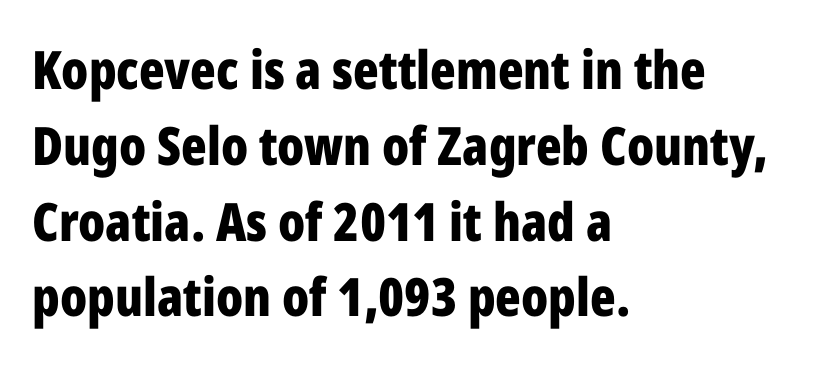
{"serif": "no", "italic": "no", "bold": "yes", "weight": "bold", "width": "condensed", "stroke_contrast": "low", "x_height": "medium", "monospaced": "no", "underline": "no", "align": "left", "line_spacing": "normal", "line_spacing_ratio": 1.43, "letter_spacing": "normal", "letter_spacing_em": 0.0, "glyph_px": 53}
